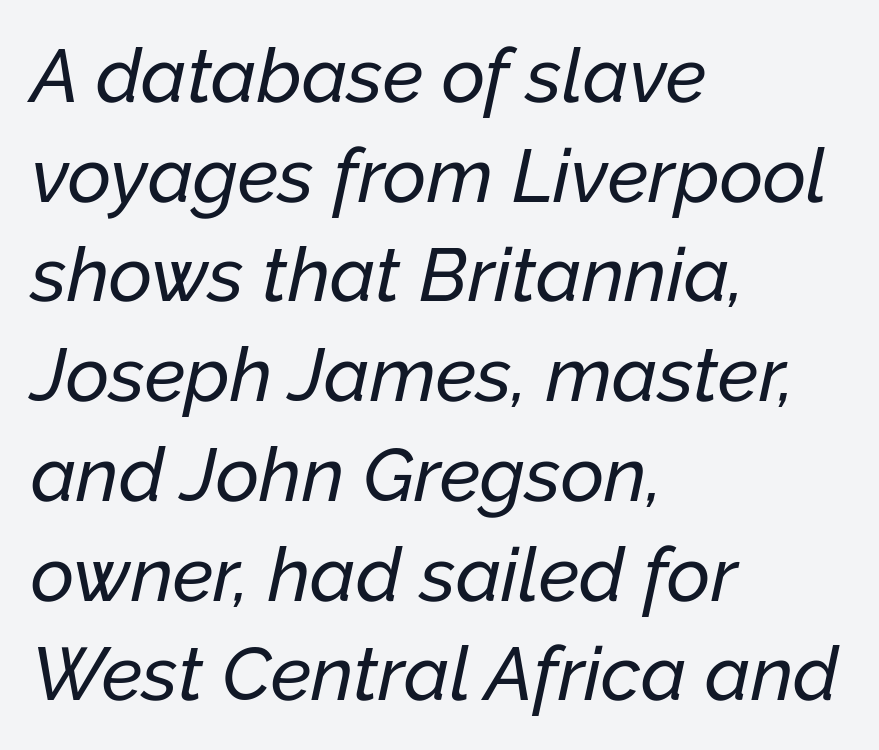
The image shows 75 px text type, italic (leaning right); set left-aligned, normal line spacing (1.33x), normal letter spacing, not underlined; low stroke contrast and a medium x-height.
